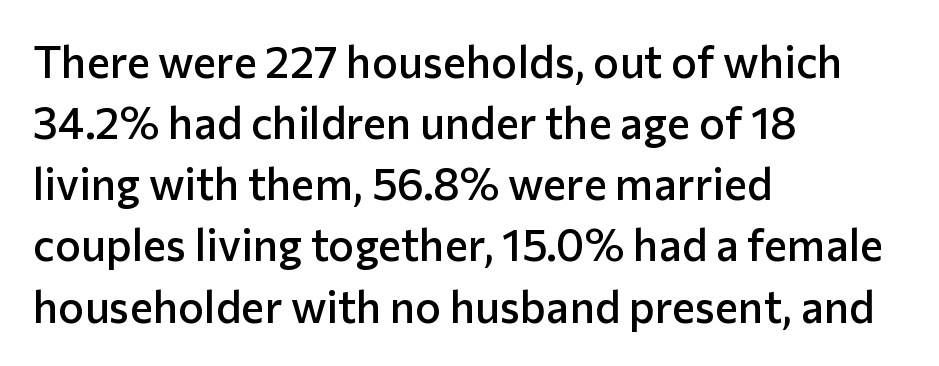
{"serif": "no", "italic": "no", "bold": "semi", "weight": "semibold", "width": "normal", "stroke_contrast": "low", "x_height": "medium", "monospaced": "no", "underline": "no", "align": "left", "line_spacing": "normal", "line_spacing_ratio": 1.39, "letter_spacing": "normal", "letter_spacing_em": 0.0, "glyph_px": 44}
